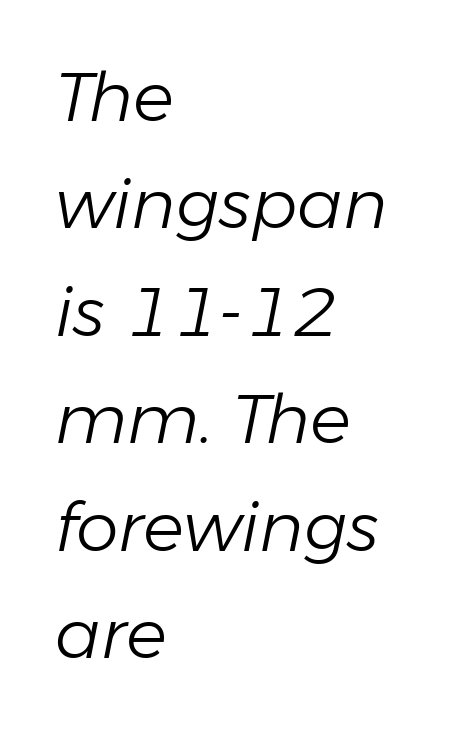
Q: Is the text bold? A: No.
Q: Is the text italic (slanted)? A: Yes, it leans right by about 11 degrees.
Q: Is the text underlined? A: No.
Q: How is the paragraph aligned? A: Left-aligned.
Q: Is the spacing between letters normal or unusually wide? A: Normal.
Q: Is the spacing between lines tight, normal or loose? A: Normal.
Q: Width (condensed, normal, or wide)? A: Normal.
Q: Stroke contrast? A: Low.
Q: x-height? A: Medium.
Q: Monospaced? A: No.
